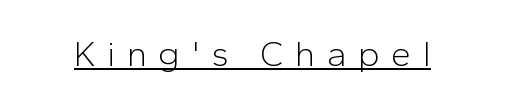
This sample has the flowing, uneven cadence of proportional lettering. Compared with typical body copy, the letter spacing here is much looser. These glyphs show unthickened strokes, regular width or finer. Is this a sans? Yes — the strokes have no serifs.
